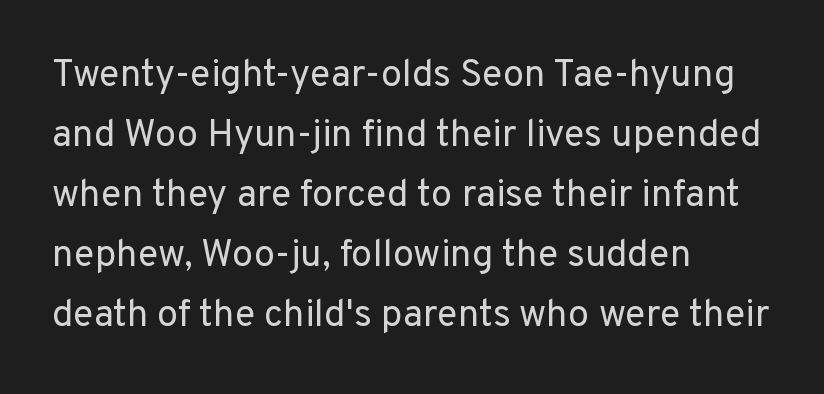
{"serif": "no", "italic": "no", "bold": "no", "weight": "regular", "width": "normal", "stroke_contrast": "low", "x_height": "medium", "monospaced": "no", "underline": "no", "align": "left", "line_spacing": "normal", "line_spacing_ratio": 1.58, "letter_spacing": "normal", "letter_spacing_em": 0.0, "glyph_px": 38}
